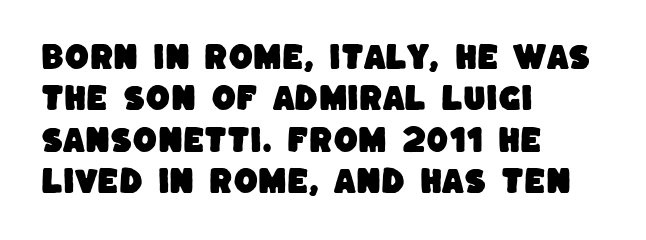
The image shows 28 px sans-serif type; set left-aligned, normal line spacing (1.48x), normal letter spacing, not underlined; low stroke contrast and a large x-height.
